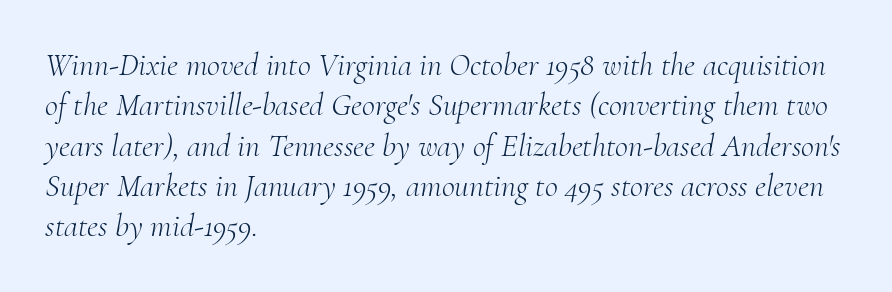
{"serif": "yes", "italic": "yes", "lean": "right", "slant_degrees": 10, "bold": "no", "weight": "light", "width": "normal", "stroke_contrast": "medium", "x_height": "small", "monospaced": "no", "underline": "no", "align": "left", "line_spacing": "normal", "line_spacing_ratio": 1.26, "letter_spacing": "normal", "letter_spacing_em": 0.0, "glyph_px": 32}
